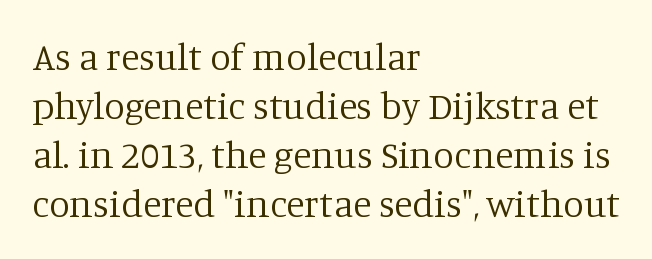
The letters sit at their default tracking, neither squeezed nor spread. Unlike a clean sans, this face finishes its strokes with serifs. Nothing heavy about these letters — not bold at all. This rendering features lettering with no underline.
